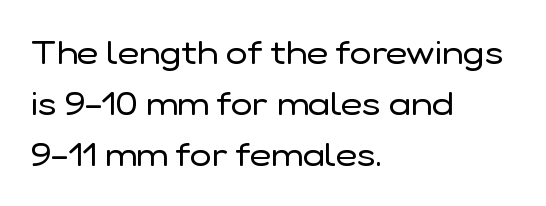
The image shows 33 px regular-weight sans-serif type, upright; set left-aligned, normal line spacing (1.55x), normal letter spacing, not underlined; low stroke contrast and a medium x-height.
